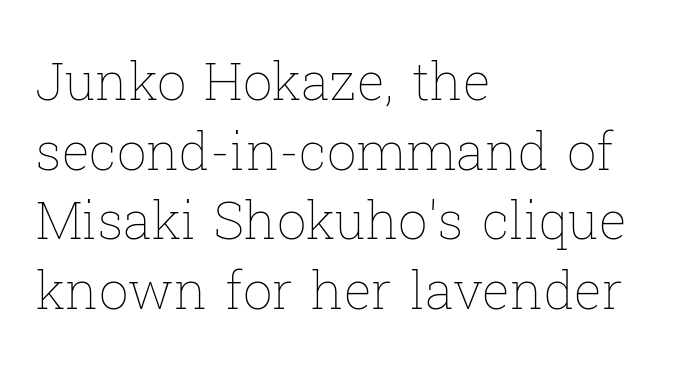
The image shows 52 px thin type, upright; set left-aligned, normal line spacing (1.34x), normal letter spacing, not underlined; low stroke contrast and a medium x-height.
